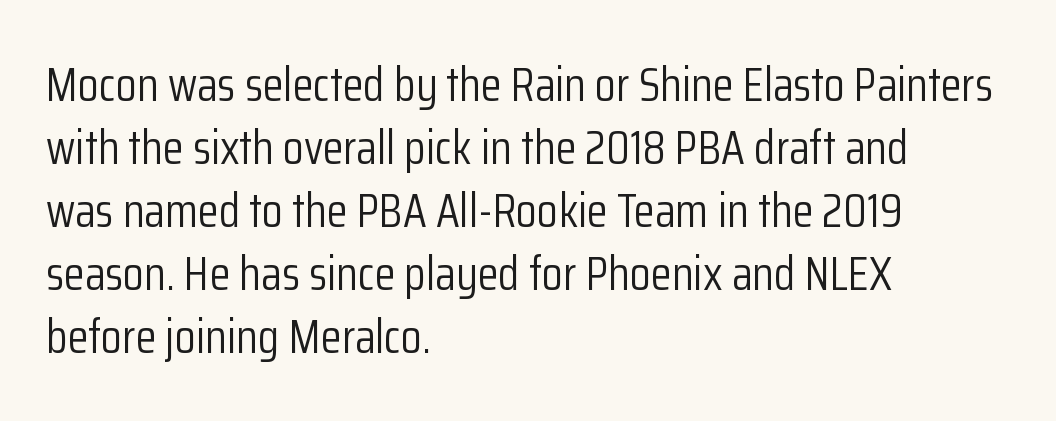
{"serif": "no", "italic": "no", "bold": "no", "weight": "light", "width": "condensed", "stroke_contrast": "low", "x_height": "medium", "monospaced": "no", "underline": "no", "align": "left", "line_spacing": "normal", "line_spacing_ratio": 1.31, "letter_spacing": "normal", "letter_spacing_em": 0.0, "glyph_px": 48}
